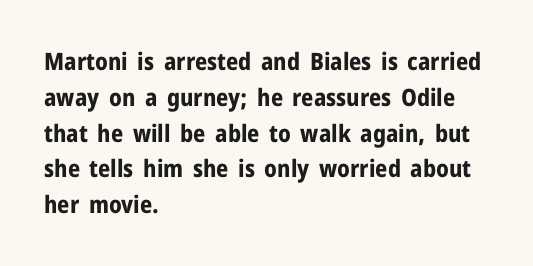
{"italic": "no", "bold": "yes", "underline": "no", "align": "left", "line_spacing": "normal", "line_spacing_ratio": 1.49, "letter_spacing": "normal", "letter_spacing_em": 0.0, "glyph_px": 24}
